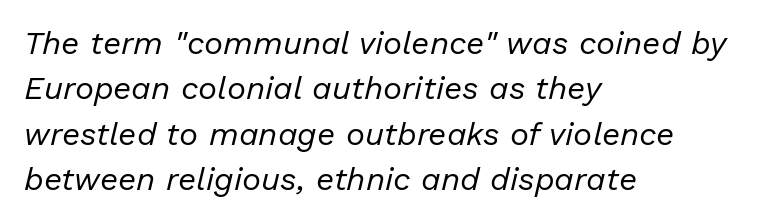
Each letter keeps its own natural width here, so spacing adapts to shape. When letters slant like this, we call the style italic. Stems here are at most as thick as an everyday book face. Tracking here is standard; glyphs follow each other at the usual distance.
